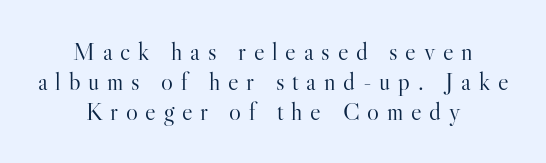
The image shows 25 px text type, upright; set centered, line spacing 1.21x, unusually wide letter spacing (+0.31 em), not underlined.
